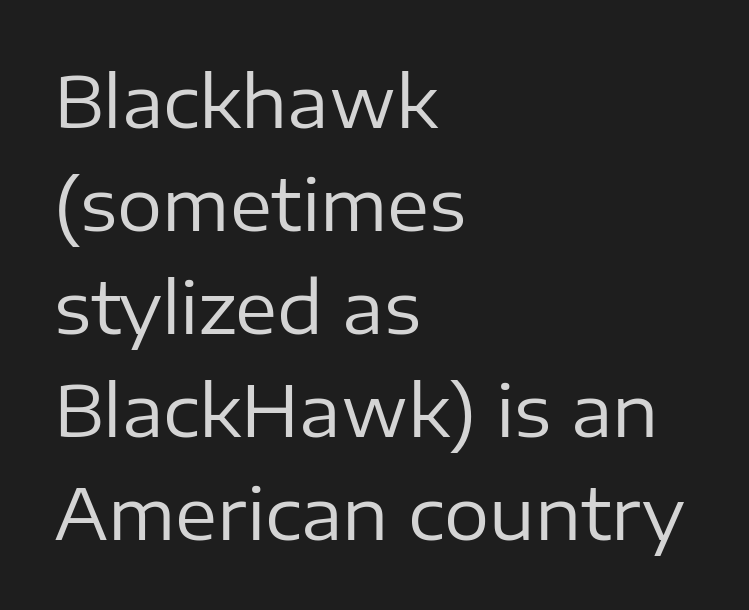
The weight tops out at a normal text grade. Horizontal bands of white between lines are of average thickness. Is this a sans? Yes — the strokes have no serifs. Line beginnings align vertically; line endings do not.
